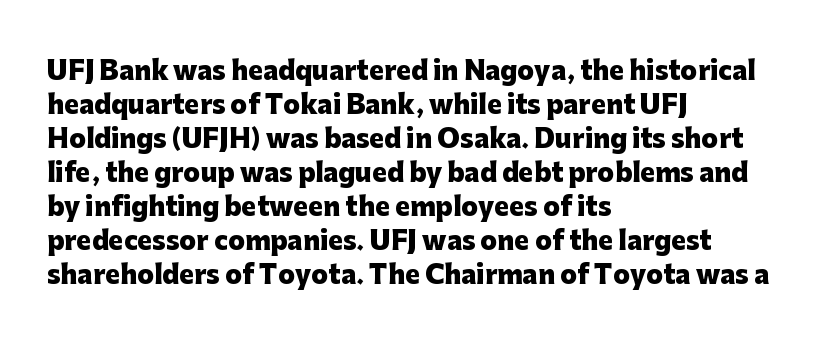
{"italic": "no", "bold": "yes", "underline": "no", "align": "left", "line_spacing": "normal", "line_spacing_ratio": 1.36, "letter_spacing": "normal", "letter_spacing_em": 0.0, "glyph_px": 25}
